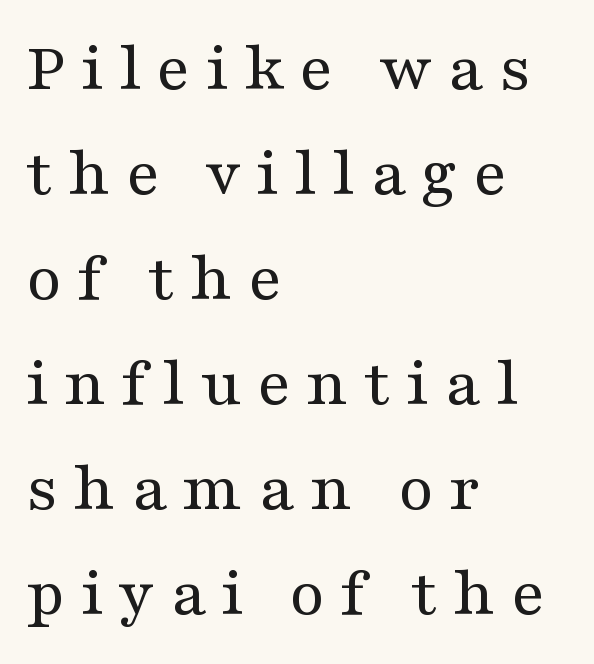
{"serif": "yes", "italic": "no", "bold": "no", "weight": "regular", "width": "wide", "stroke_contrast": "medium", "x_height": "medium", "monospaced": "no", "underline": "no", "align": "left", "line_spacing": "normal", "line_spacing_ratio": 1.48, "letter_spacing": "wide", "letter_spacing_em": 0.21, "glyph_px": 71}
